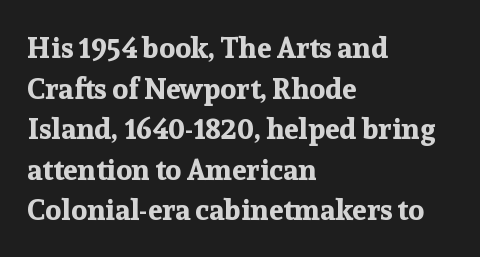
The image shows 29 px bold serif type, upright; set left-aligned, normal line spacing (1.4x), normal letter spacing, not underlined; low stroke contrast and a medium x-height.
